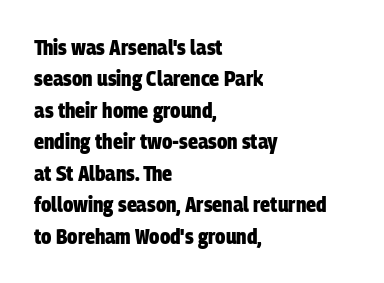
Q: Is the text bold? A: Yes.
Q: Is the text underlined? A: No.
Q: How is the paragraph aligned? A: Left-aligned.
Q: Is the spacing between letters normal or unusually wide? A: Normal.
Q: Is the spacing between lines tight, normal or loose? A: Normal.
